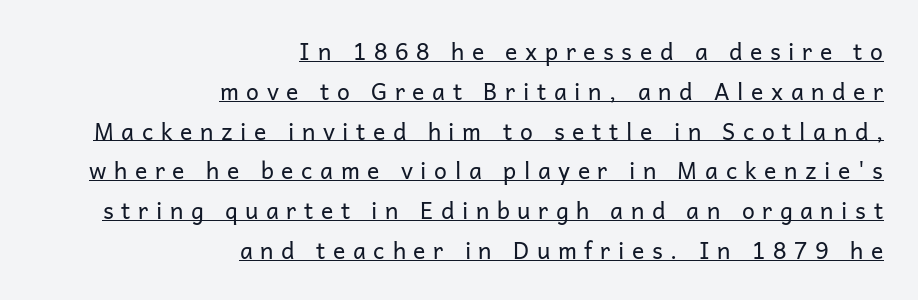
Q: Is the text bold? A: No.
Q: Is the text italic (slanted)? A: No, it is upright.
Q: Is the text underlined? A: Yes.
Q: How is the paragraph aligned? A: Right-aligned.
Q: Is the spacing between letters normal or unusually wide? A: Unusually wide.
